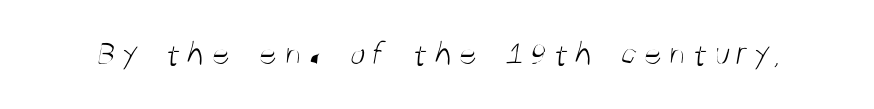
The image shows 36 px light, condensed sans-serif type; set not underlined; medium stroke contrast and a large x-height.
